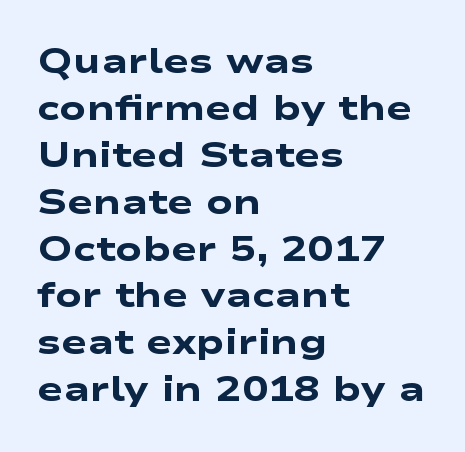
The setting favours the left margin, as ordinary paragraphs usually do. These lines are composed in type without serifs. The rendering uses a bold face; every stroke is thick and dark. Vertically, the passage feels balanced, rows spaced as you'd expect.
